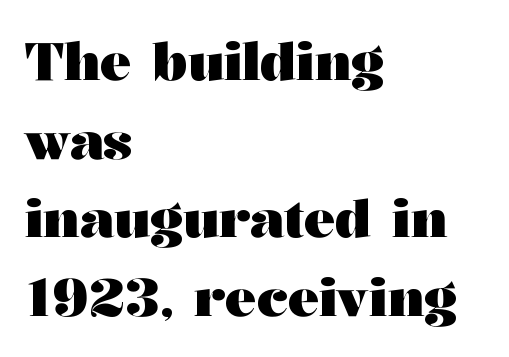
{"serif": "yes", "italic": "no", "bold": "yes", "weight": "heavy", "width": "wide", "stroke_contrast": "medium", "x_height": "medium", "monospaced": "no", "underline": "no", "align": "left", "line_spacing": "normal", "line_spacing_ratio": 1.51, "letter_spacing": "normal", "letter_spacing_em": 0.0, "glyph_px": 52}
